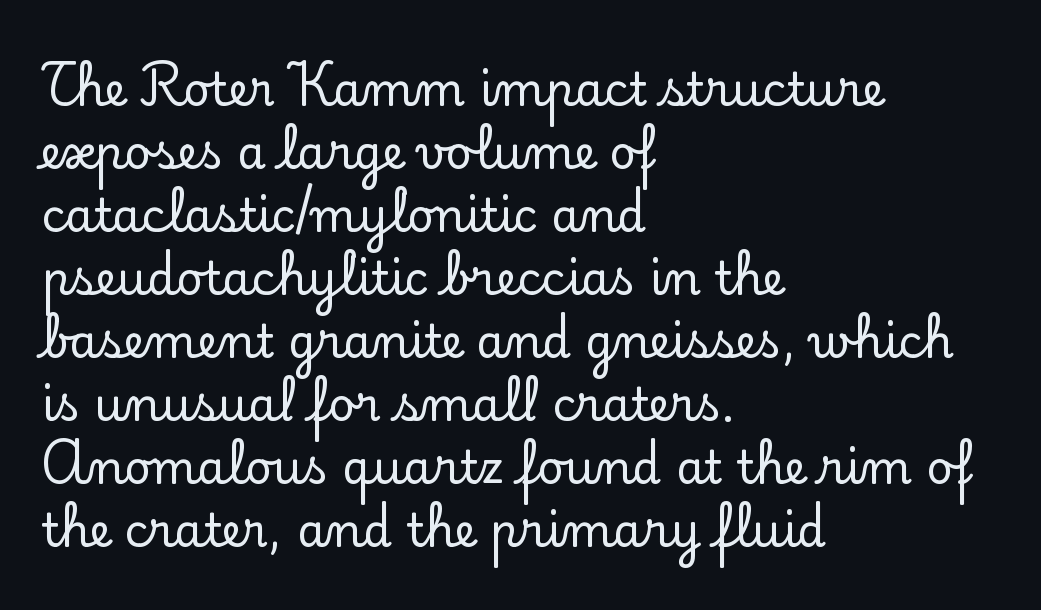
Q: Is the text italic (slanted)? A: No, it is upright.
Q: Is the typeface a serif or a sans-serif typeface? A: Serif.
Q: Is the text underlined? A: No.
Q: How is the paragraph aligned? A: Left-aligned.
Q: Is the spacing between letters normal or unusually wide? A: Normal.
Q: Is the spacing between lines tight, normal or loose? A: Normal.
Q: Width (condensed, normal, or wide)? A: Normal.
Q: Stroke contrast? A: Low.
Q: x-height? A: Small.
Q: Monospaced? A: No.
